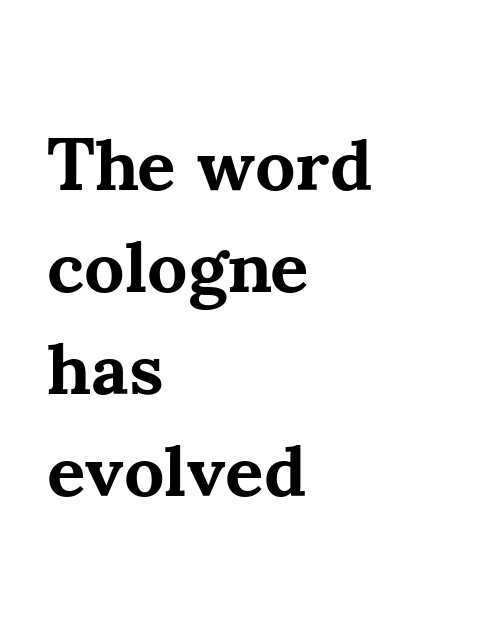
The image shows 74 px bold serif type, upright; set left-aligned, normal line spacing (1.38x), normal letter spacing, not underlined; medium stroke contrast and a small x-height.
